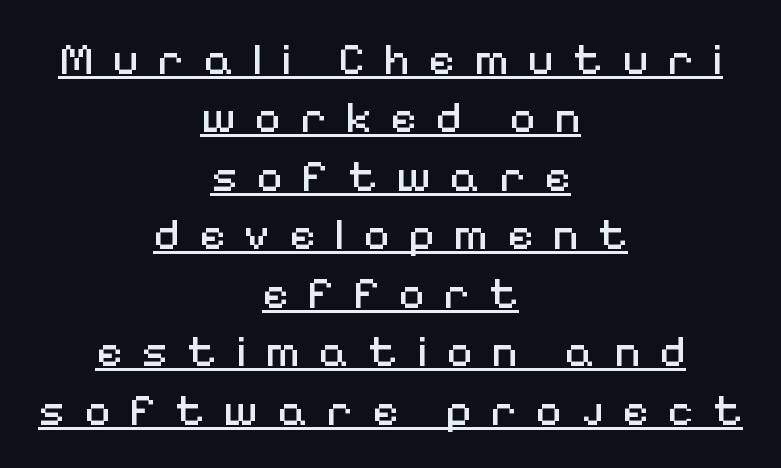
The image shows 45 px regular-weight sans-serif type, upright; set centered, normal line spacing (1.3x), unusually wide letter spacing (+0.42 em), underlined; medium stroke contrast and a medium x-height.
